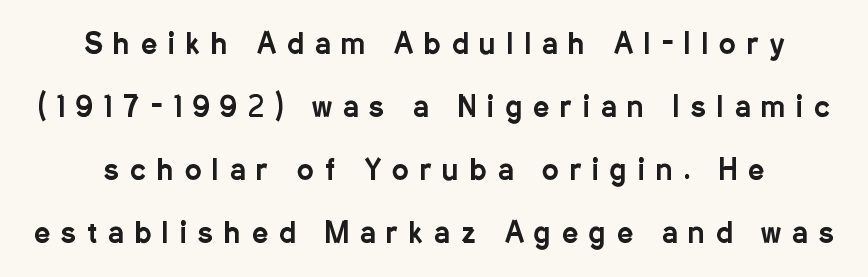
Q: Is the text italic (slanted)? A: No, it is upright.
Q: Is the typeface a serif or a sans-serif typeface? A: Sans-serif.
Q: Is the text underlined? A: No.
Q: Is the spacing between letters normal or unusually wide? A: Unusually wide.
Q: Is the spacing between lines tight, normal or loose? A: Loose.
Q: Width (condensed, normal, or wide)? A: Condensed.
Q: Stroke contrast? A: Low.
Q: x-height? A: Medium.
Q: Monospaced? A: No.
